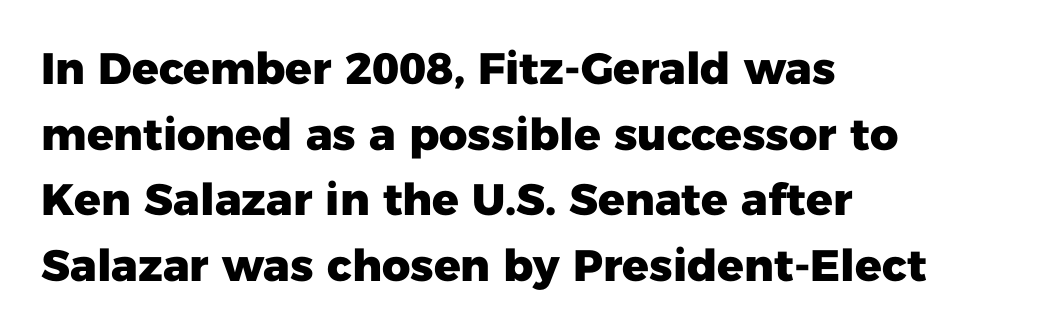
The font's upright variant was chosen for this text. Honestly, the letter spacing is just normal — you wouldn't notice it. The characters display no serif detailing; their extremities are plain. Here the designer chose a conventional face with non-uniform glyph widths.
